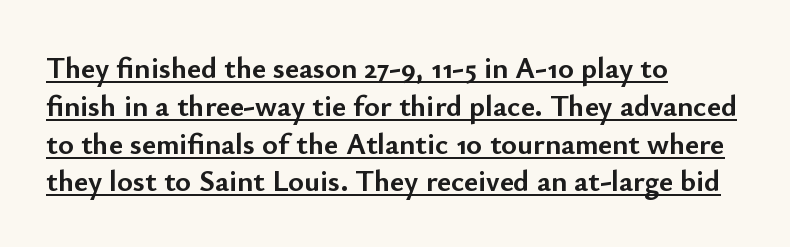
{"serif": "no", "italic": "no", "bold": "yes", "weight": "semibold", "width": "normal", "stroke_contrast": "low", "x_height": "small", "monospaced": "no", "underline": "yes", "align": "left", "line_spacing": "normal", "line_spacing_ratio": 1.26, "letter_spacing": "normal", "letter_spacing_em": 0.0, "glyph_px": 30}
